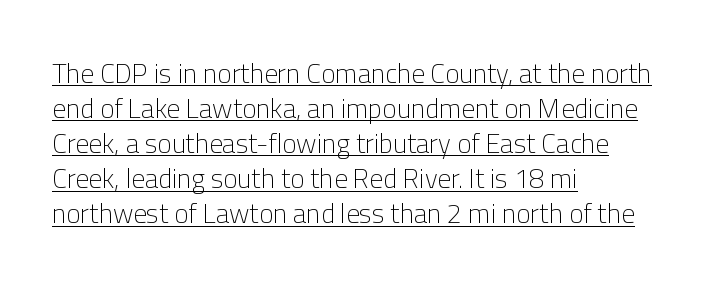
{"italic": "no", "bold": "no", "underline": "yes", "align": "left", "line_spacing": "normal", "line_spacing_ratio": 1.3, "letter_spacing": "normal", "letter_spacing_em": 0.0, "glyph_px": 27}
